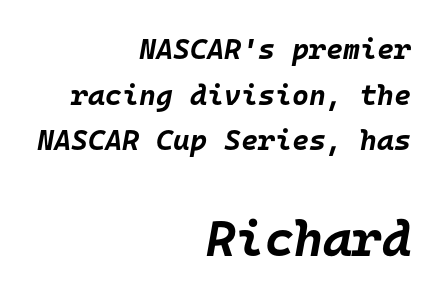
Every letter is thick-stroked: bold, no question. Between these two stacked blocks, the lower one wins on size. Short and long lines alike share a common ending point at right. Does the lettering tilt? It does — this is italic. How would I describe the line gaps? Plain and ordinary.
